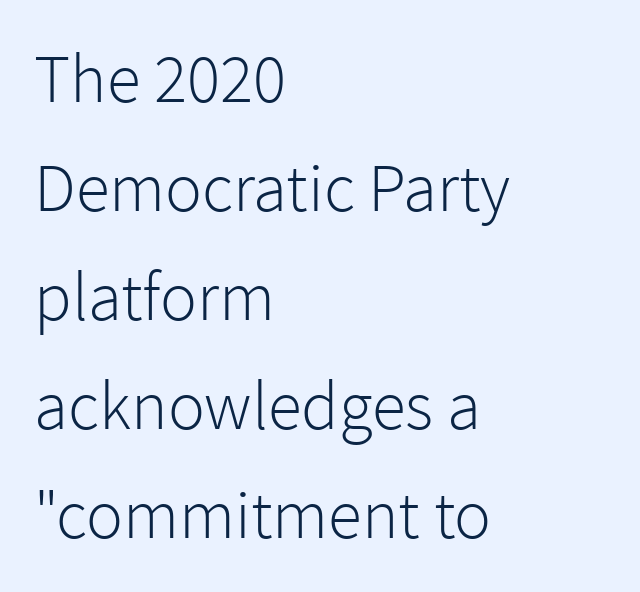
The image shows 69 px light sans-serif type, upright; set left-aligned, normal line spacing (1.58x), normal letter spacing, not underlined; a medium x-height.
